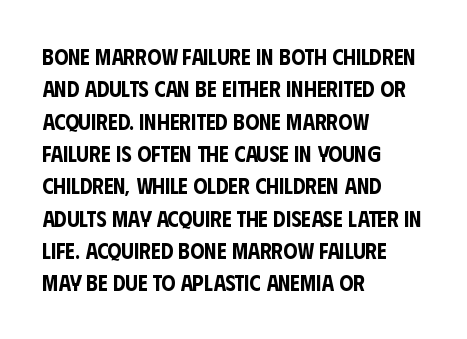
The image shows 22 px text type, upright; set left-aligned, normal line spacing (1.47x), normal letter spacing, not underlined.
